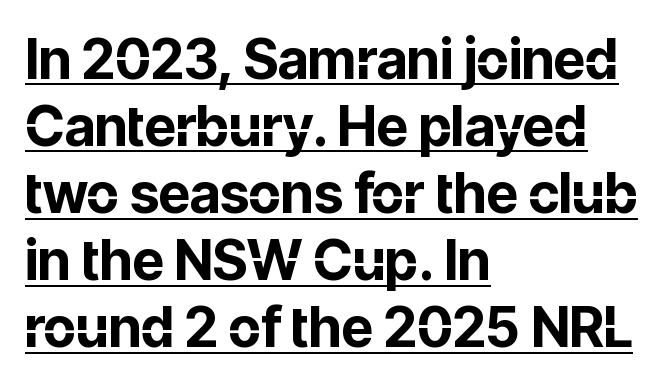
Q: Is the text bold? A: Yes.
Q: Is the text italic (slanted)? A: No, it is upright.
Q: Is the typeface a serif or a sans-serif typeface? A: Sans-serif.
Q: Is the text underlined? A: Yes.
Q: How is the paragraph aligned? A: Left-aligned.
Q: Is the spacing between letters normal or unusually wide? A: Normal.
Q: Width (condensed, normal, or wide)? A: Normal.
Q: Stroke contrast? A: Low.
Q: x-height? A: Medium.
Q: Monospaced? A: No.
